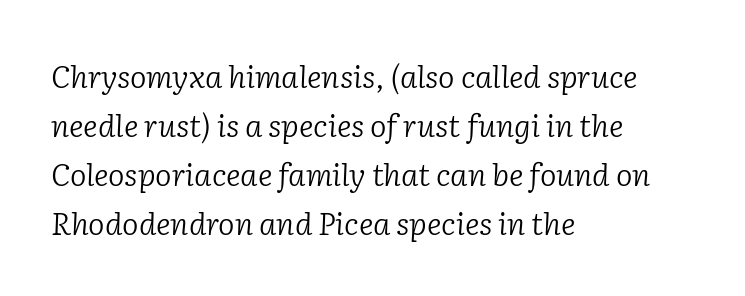
Q: Is the text bold? A: No.
Q: Is the text italic (slanted)? A: Yes, it leans right by about 2 degrees.
Q: Is the typeface a serif or a sans-serif typeface? A: Serif.
Q: Is the text underlined? A: No.
Q: How is the paragraph aligned? A: Left-aligned.
Q: Is the spacing between letters normal or unusually wide? A: Normal.
Q: Is the spacing between lines tight, normal or loose? A: Normal.
Q: Width (condensed, normal, or wide)? A: Normal.
Q: Stroke contrast? A: Low.
Q: x-height? A: Medium.
Q: Monospaced? A: No.
